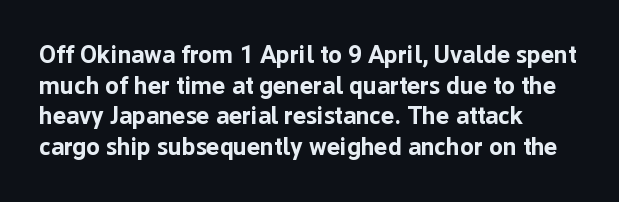
The image shows 25 px bold type, upright; set left-aligned, line spacing 1.23x, normal letter spacing, not underlined.
